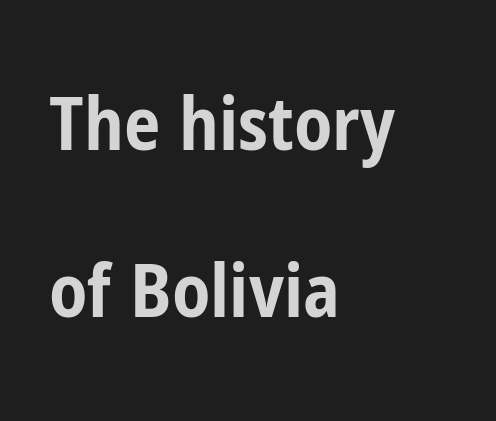
Posture: vertical. What weight is shown? A full bold with thick strokes. The rendering uses natural spacing where letterforms have individual widths. Line beginnings align vertically; line endings do not. The line-height multiplier appears high, well above default.
